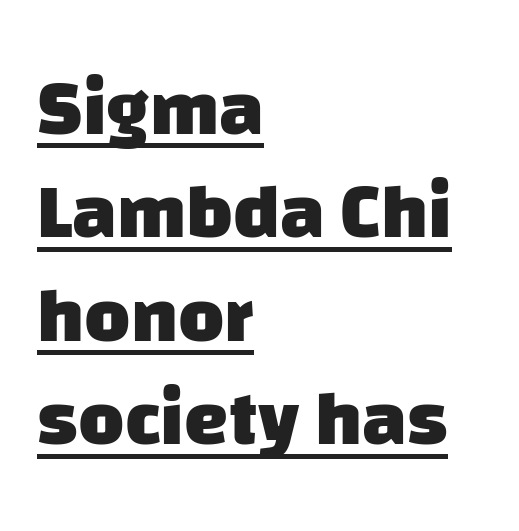
Each letter keeps its own natural width here, so spacing adapts to shape. The rag falls on the right side of this text block. Normally led — the rows are evenly, conventionally spaced. As a designer I'd log this as weight 700, bold. Caption: lettering with a line underneath.
